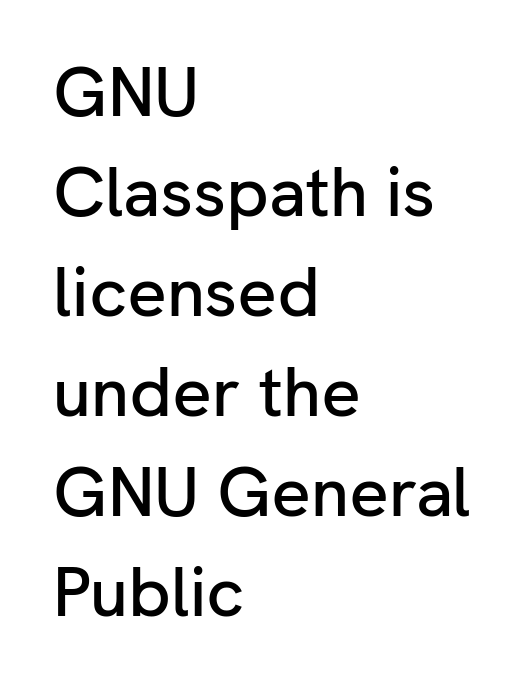
{"serif": "no", "italic": "no", "width": "normal", "stroke_contrast": "low", "x_height": "medium", "monospaced": "no", "underline": "no", "align": "left", "line_spacing": "normal", "line_spacing_ratio": 1.45, "letter_spacing": "normal", "letter_spacing_em": 0.0, "glyph_px": 69}
